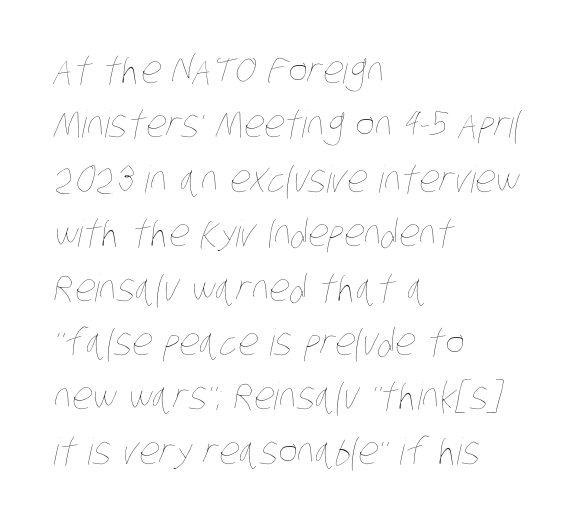
The image shows 37 px thin, condensed type; set left-aligned, normal line spacing (1.47x), normal letter spacing, not underlined; low stroke contrast and a large x-height.
